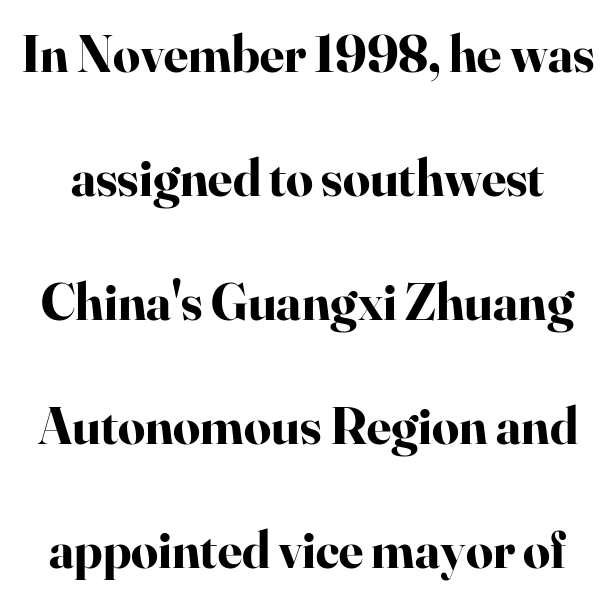
Q: Is the text bold? A: Yes.
Q: Is the text italic (slanted)? A: No, it is upright.
Q: Is the typeface a serif or a sans-serif typeface? A: Serif.
Q: Is the text underlined? A: No.
Q: Is the spacing between letters normal or unusually wide? A: Normal.
Q: Is the spacing between lines tight, normal or loose? A: Loose.
Q: Width (condensed, normal, or wide)? A: Normal.
Q: Stroke contrast? A: High.
Q: x-height? A: Small.
Q: Monospaced? A: No.
